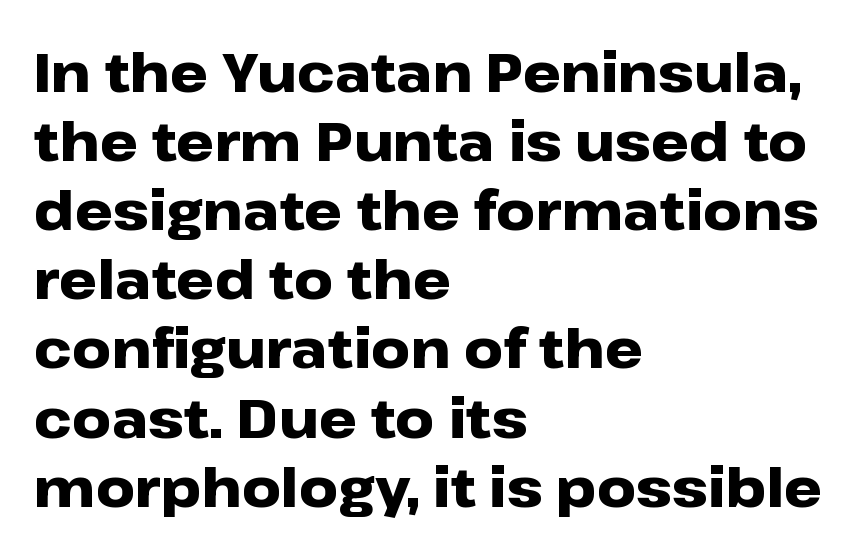
The image shows 54 px heavy, wide sans-serif type, upright; set left-aligned, normal line spacing (1.28x), normal letter spacing, not underlined; low stroke contrast and a medium x-height.
